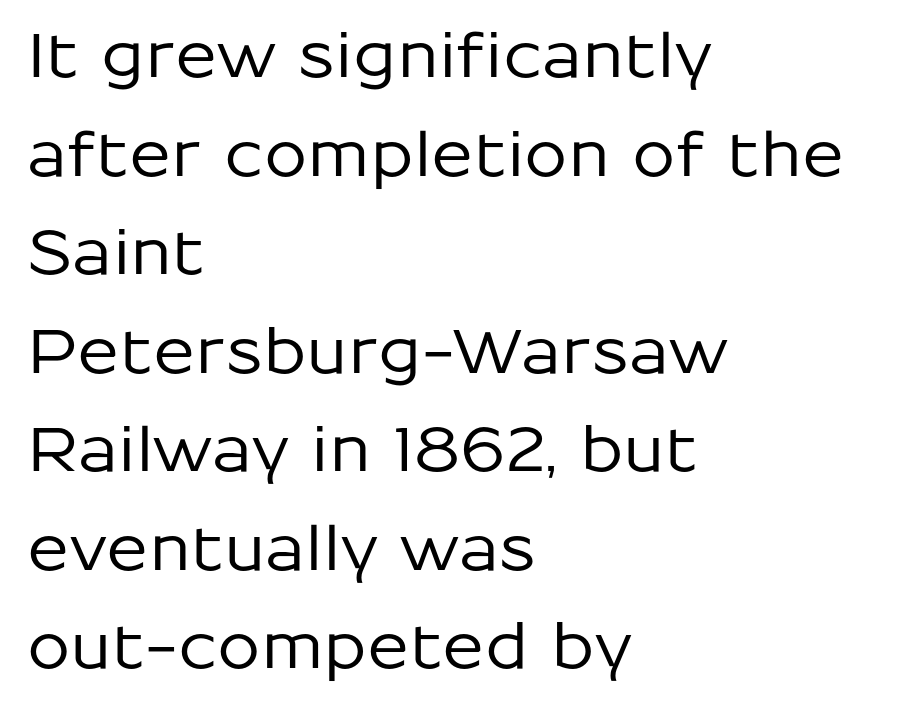
{"serif": "no", "italic": "no", "width": "normal", "stroke_contrast": "low", "x_height": "medium", "monospaced": "no", "underline": "no", "align": "left", "line_spacing": "normal", "line_spacing_ratio": 1.59, "letter_spacing": "normal", "letter_spacing_em": 0.0, "glyph_px": 62}
